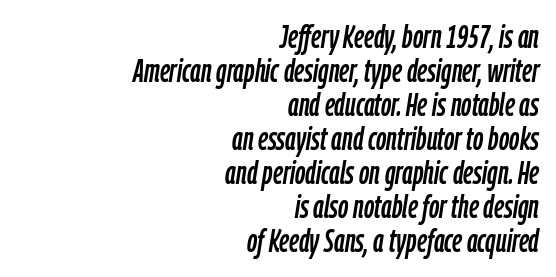
Q: Is the text italic (slanted)? A: Yes, it leans right by about 9 degrees.
Q: Is the text underlined? A: No.
Q: How is the paragraph aligned? A: Right-aligned.
Q: Is the spacing between letters normal or unusually wide? A: Normal.
Q: Is the spacing between lines tight, normal or loose? A: Tight.
Q: Width (condensed, normal, or wide)? A: Condensed.
Q: Stroke contrast? A: Low.
Q: x-height? A: Medium.
Q: Monospaced? A: No.
